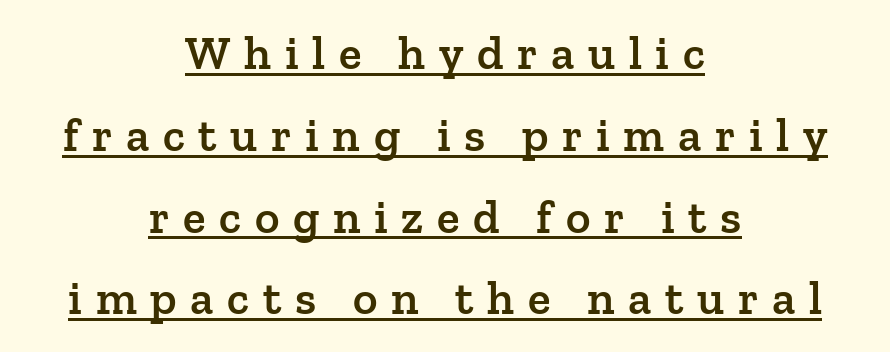
The image shows 47 px semibold serif type, upright; set centered, line spacing 1.74x, unusually wide letter spacing (+0.29 em), underlined; low stroke contrast and a medium x-height.
